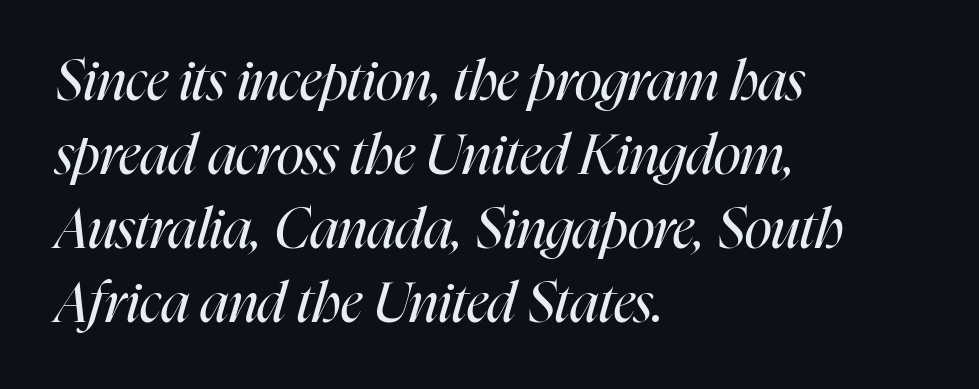
The image shows 56 px regular-weight, condensed type, italic (leaning right); set left-aligned, normal line spacing (1.32x), normal letter spacing, not underlined; high stroke contrast and a medium x-height.
